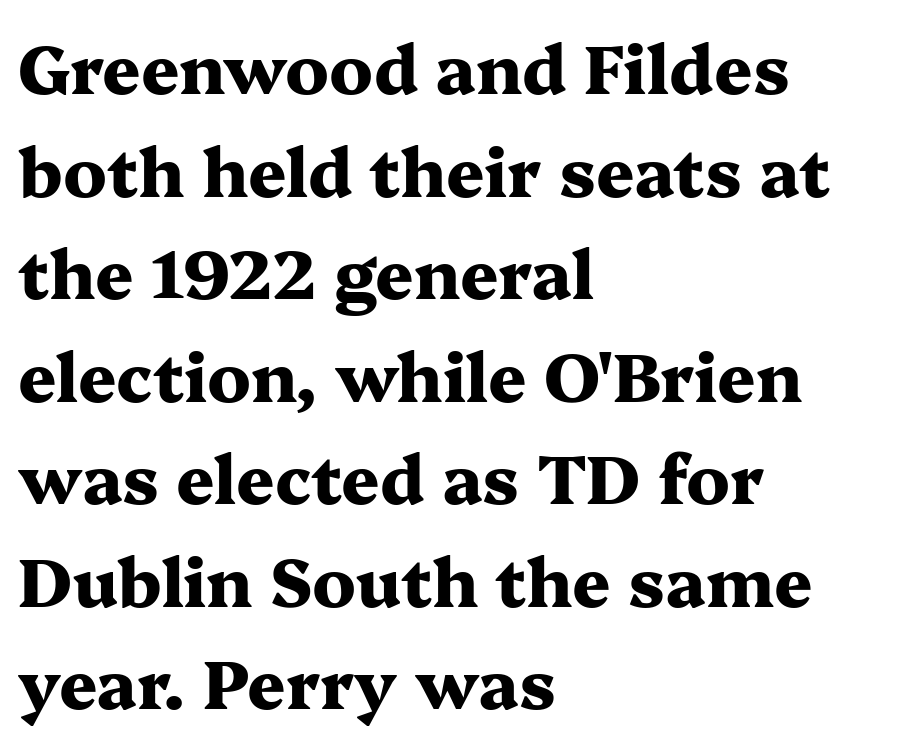
The image shows 67 px heavy, wide serif type, upright; set left-aligned, normal line spacing (1.53x), normal letter spacing, not underlined; medium stroke contrast and a medium x-height.
